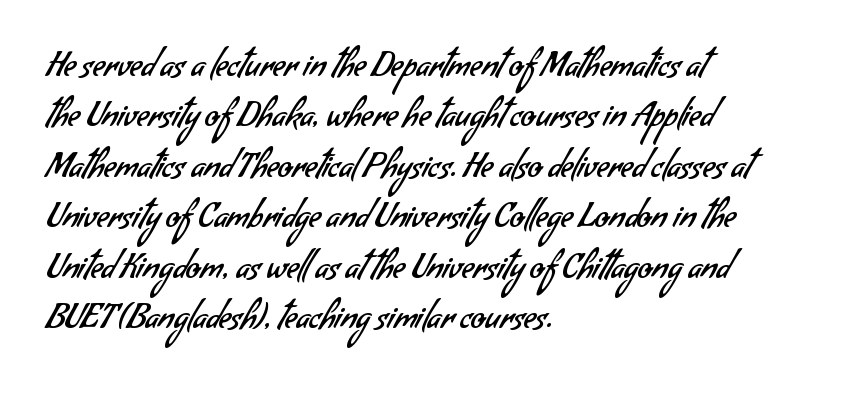
{"serif": "no", "bold": "no", "weight": "regular", "width": "normal", "stroke_contrast": "low", "x_height": "small", "monospaced": "no", "underline": "no", "align": "left", "line_spacing": "normal", "line_spacing_ratio": 1.53, "letter_spacing": "normal", "letter_spacing_em": 0.0, "glyph_px": 33}
